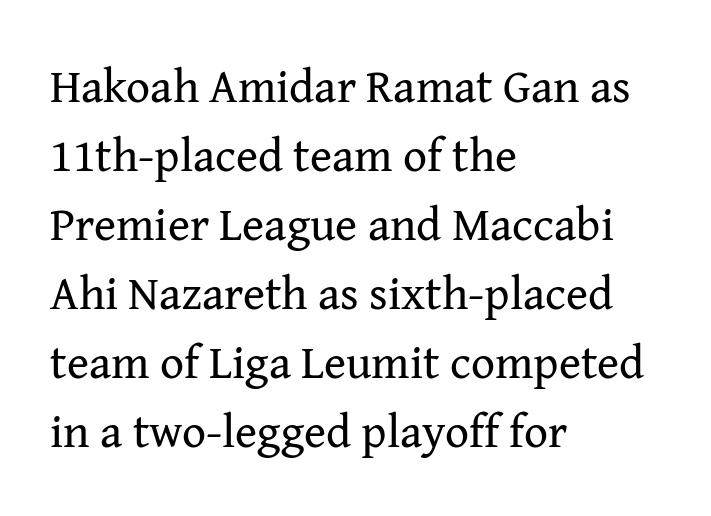
{"serif": "yes", "italic": "no", "bold": "no", "weight": "regular", "width": "normal", "stroke_contrast": "medium", "x_height": "medium", "monospaced": "no", "underline": "no", "align": "left", "line_spacing": "normal", "line_spacing_ratio": 1.47, "letter_spacing": "normal", "letter_spacing_em": 0.0, "glyph_px": 47}
